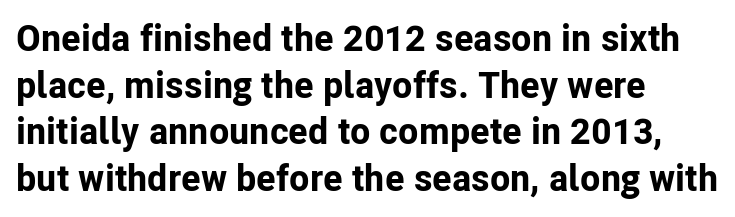
Q: Is the text bold? A: Yes.
Q: Is the text italic (slanted)? A: No, it is upright.
Q: Is the typeface a serif or a sans-serif typeface? A: Sans-serif.
Q: Is the text underlined? A: No.
Q: How is the paragraph aligned? A: Left-aligned.
Q: Is the spacing between letters normal or unusually wide? A: Normal.
Q: Is the spacing between lines tight, normal or loose? A: Normal.
Q: Width (condensed, normal, or wide)? A: Normal.
Q: Stroke contrast? A: Low.
Q: x-height? A: Medium.
Q: Monospaced? A: No.
